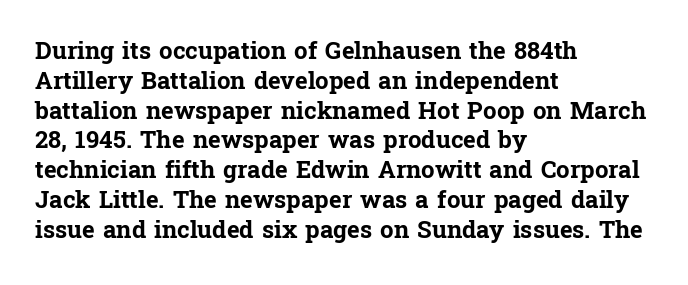
Every character sits straight up, as roman type does. This rendering uses left alignment, leaving the right contour irregular. Letters rest on an invisible, unmarked baseline. The passage shown has conventional tracking throughout. Pretty heavy lettering here — definitely bold.
